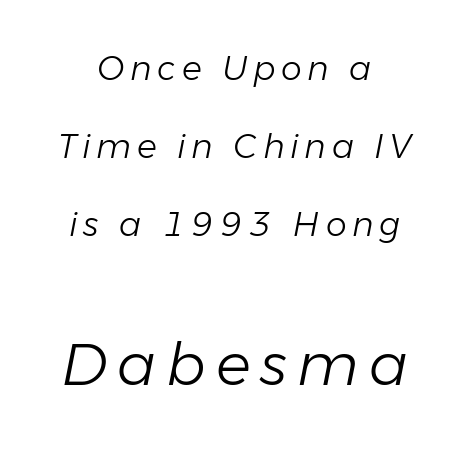
Which margin do the lines hug? Neither — every line sits in the middle. Descender tails drop into unmarked territory. Airy leading. Is the stroke heavy? The answer is a plain regular-or-lighter.
